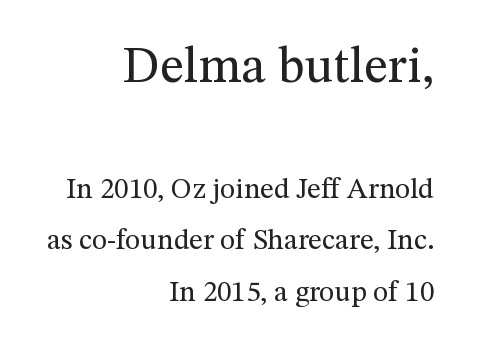
{"serif": "yes", "italic": "no", "bold": "no", "weight": "regular", "width": "normal", "stroke_contrast": "medium", "x_height": "medium", "monospaced": "no", "underline": "no", "align": "right", "line_spacing_ratio": 1.78, "letter_spacing": "normal", "letter_spacing_em": 0.0, "larger_block": "first", "size_ratio": 1.76, "glyph_px": 51}
